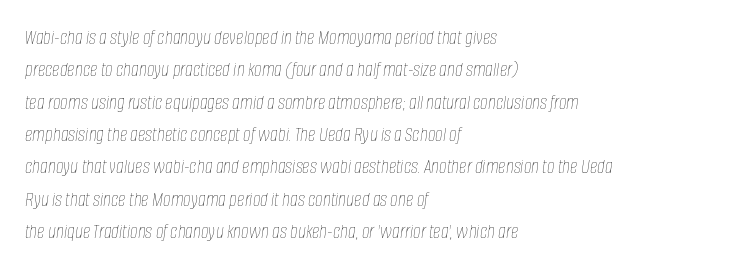
{"italic": "yes", "lean": "right", "slant_degrees": 8, "bold": "no", "underline": "no", "align": "left", "line_spacing": "normal", "line_spacing_ratio": 1.54, "letter_spacing": "normal", "letter_spacing_em": 0.0, "glyph_px": 21}
